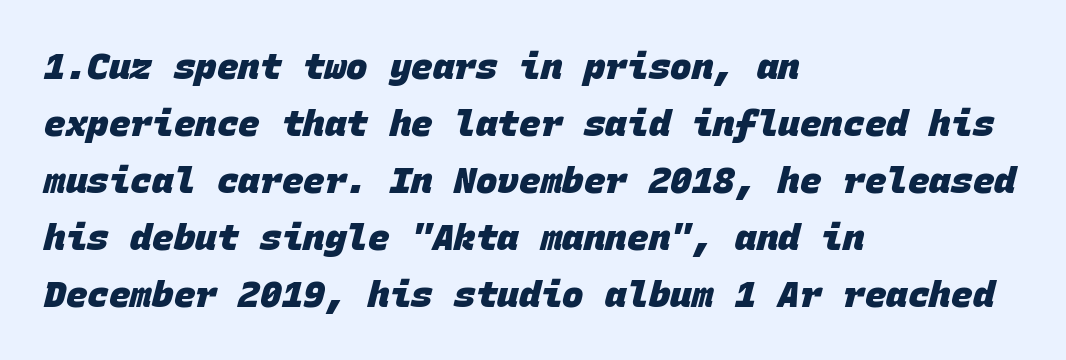
To sum up the face: it is a sans, with no serifs. Horizontal bands of white between lines are of average thickness. Heavy-handed strokes throughout: this text is bold. Reading down the block, your eye returns to a fixed left position each line.
